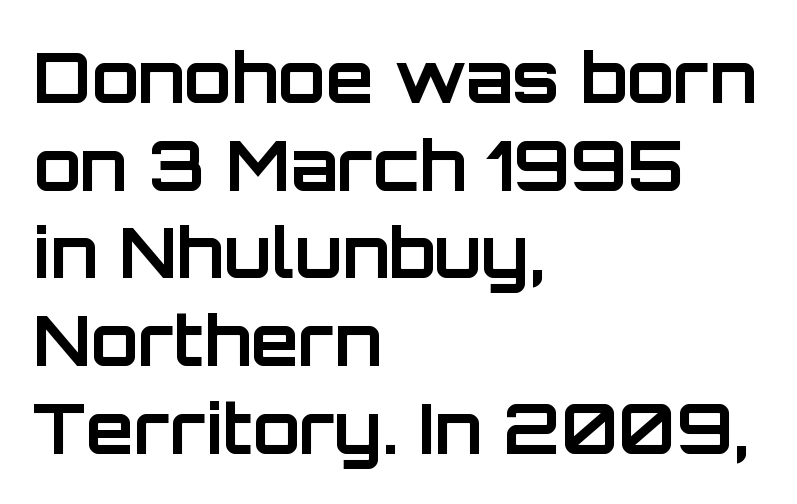
Q: Is the text bold? A: Yes.
Q: Is the text italic (slanted)? A: No, it is upright.
Q: Is the typeface a serif or a sans-serif typeface? A: Sans-serif.
Q: Is the text underlined? A: No.
Q: How is the paragraph aligned? A: Left-aligned.
Q: Is the spacing between letters normal or unusually wide? A: Normal.
Q: Is the spacing between lines tight, normal or loose? A: Normal.
Q: Width (condensed, normal, or wide)? A: Normal.
Q: Stroke contrast? A: Low.
Q: x-height? A: Large.
Q: Monospaced? A: No.
